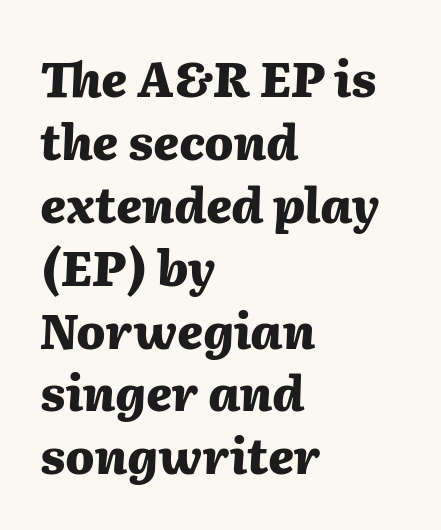
The image shows 48 px heavy type, italic (leaning right); set left-aligned, normal line spacing (1.31x), normal letter spacing, not underlined; medium stroke contrast and a medium x-height.
